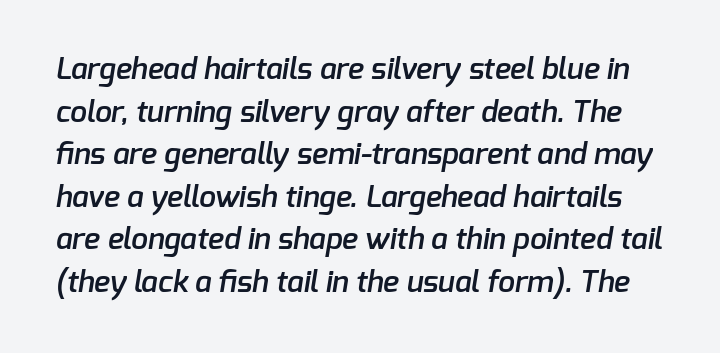
The image shows 30 px semibold sans-serif type; set normal line spacing (1.42x), normal letter spacing, not underlined; low stroke contrast and a medium x-height.
